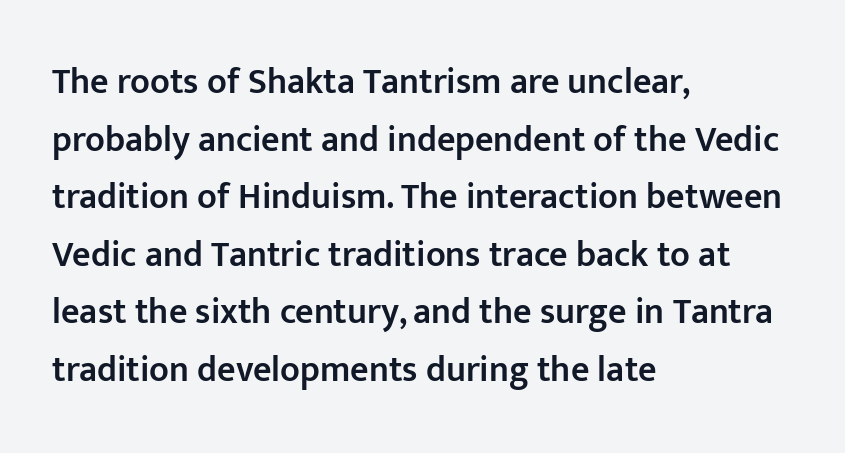
The image shows 36 px semibold sans-serif type, upright; set left-aligned, normal line spacing (1.6x), normal letter spacing, not underlined; low stroke contrast and a medium x-height.
